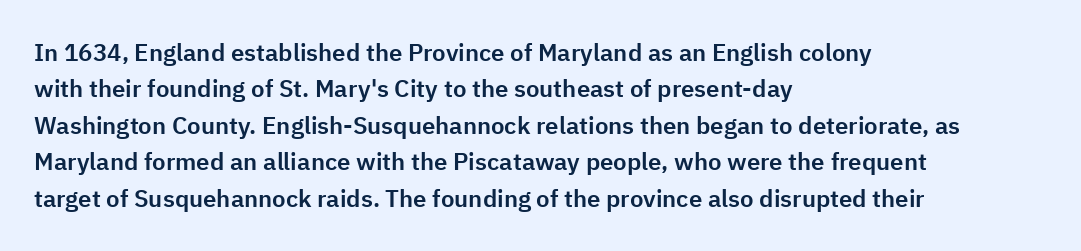
A normal amount of white space separates one row of letters from the next. Is there any slant? The stems are plumb. Nobody touched the tracking dial on this one. Quick note: underline off.
